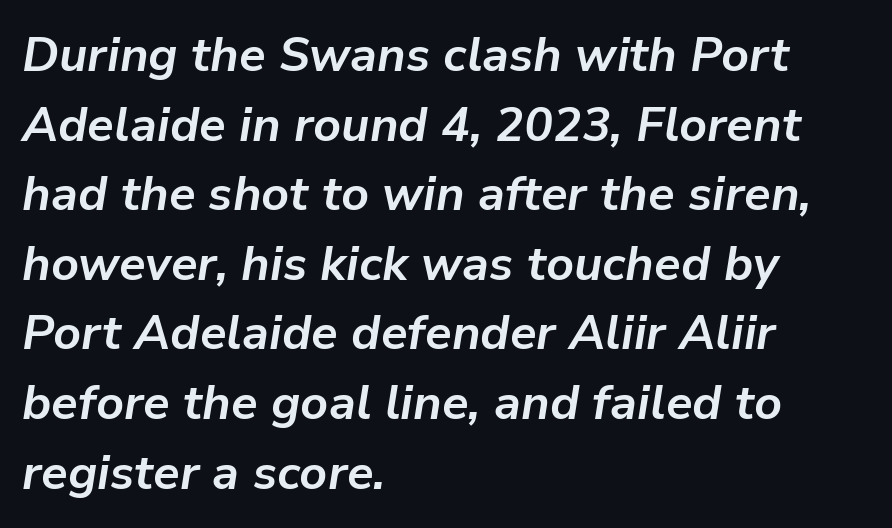
{"italic": "yes", "lean": "right", "slant_degrees": 9, "bold": "yes", "weight": "bold", "width": "normal", "stroke_contrast": "low", "x_height": "medium", "monospaced": "no", "underline": "no", "align": "left", "line_spacing": "normal", "line_spacing_ratio": 1.45, "letter_spacing": "normal", "letter_spacing_em": 0.0, "glyph_px": 48}
